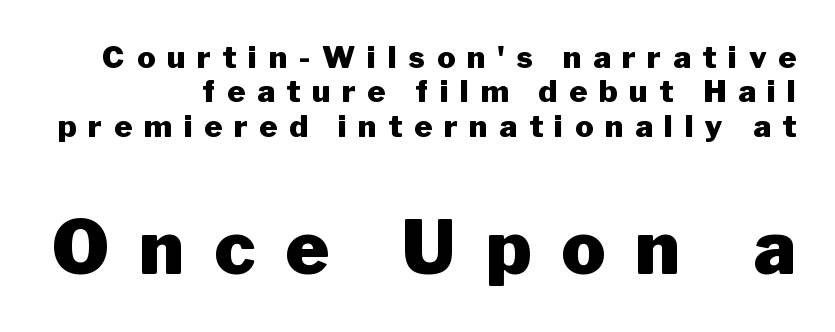
The passage shown is typed in a proportional face where columns would drift. Short note: letters widely spaced. In terms of posture, this sample is upright. Cramped leading.
